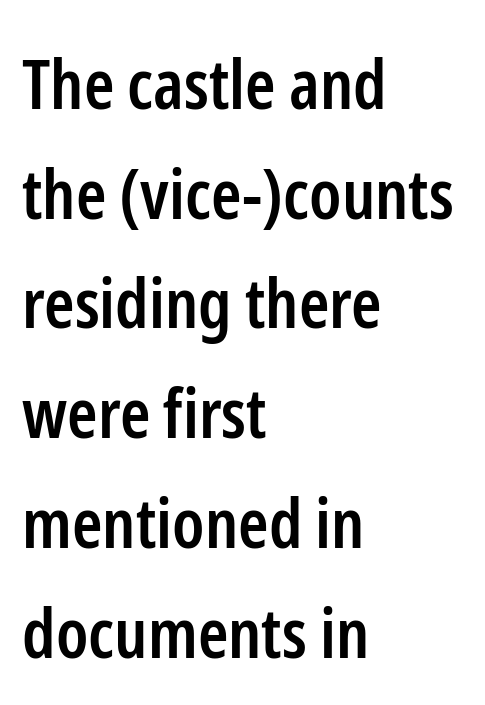
Q: Is the text bold? A: Semi-bold.
Q: Is the text italic (slanted)? A: No, it is upright.
Q: Is the typeface a serif or a sans-serif typeface? A: Sans-serif.
Q: Is the text underlined? A: No.
Q: How is the paragraph aligned? A: Left-aligned.
Q: Is the spacing between letters normal or unusually wide? A: Normal.
Q: Is the spacing between lines tight, normal or loose? A: Normal.
Q: Width (condensed, normal, or wide)? A: Condensed.
Q: Stroke contrast? A: Low.
Q: x-height? A: Medium.
Q: Monospaced? A: No.
